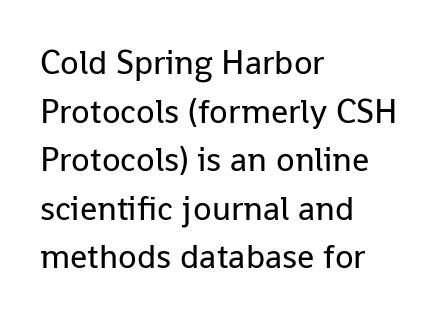
{"serif": "no", "italic": "no", "bold": "no", "weight": "regular", "width": "normal", "stroke_contrast": "low", "x_height": "medium", "monospaced": "no", "underline": "no", "align": "left", "line_spacing": "normal", "line_spacing_ratio": 1.43, "letter_spacing": "normal", "letter_spacing_em": 0.0, "glyph_px": 34}
